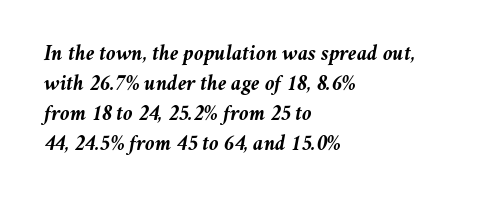
Q: Is the text bold? A: Yes.
Q: Is the text italic (slanted)? A: Yes, it leans right by about 11 degrees.
Q: Is the text underlined? A: No.
Q: How is the paragraph aligned? A: Left-aligned.
Q: Is the spacing between letters normal or unusually wide? A: Normal.
Q: Is the spacing between lines tight, normal or loose? A: Normal.
